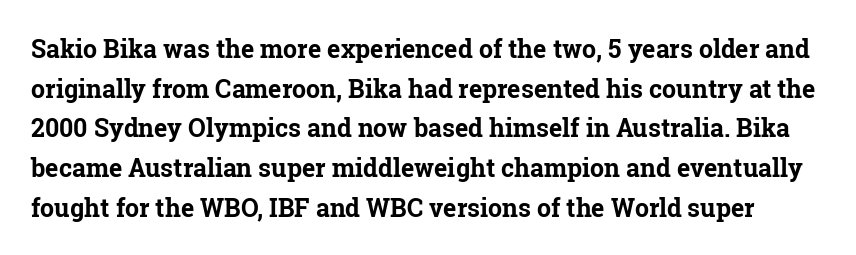
Words float on clear page, feet unadorned. The font is running at its bold setting. A typesetter would call this zero additional tracking. The type sits square on the baseline with zero lean. Rows of type keep a routine distance in the vertical direction.
